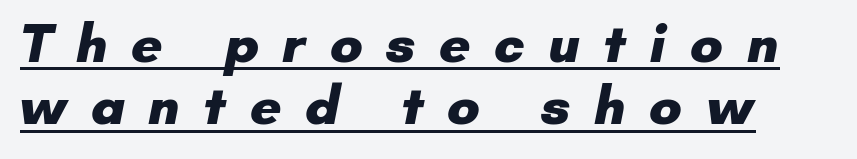
The image shows 55 px heavy sans-serif type; set left-aligned, tight line spacing (1.13x), unusually wide letter spacing (+0.42 em), underlined; low stroke contrast and a small x-height.
